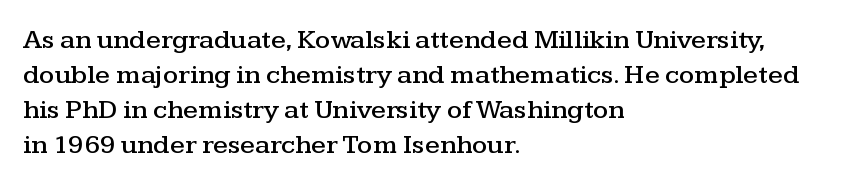
In CSS terms this would be text-align: left. Does the lettering tilt? It doesn't — this is upright. The strip under each line holds only bare page. Each word holds together tightly as a unit, with standard inter-letter gaps. These lines sit exactly where default settings would place them.
